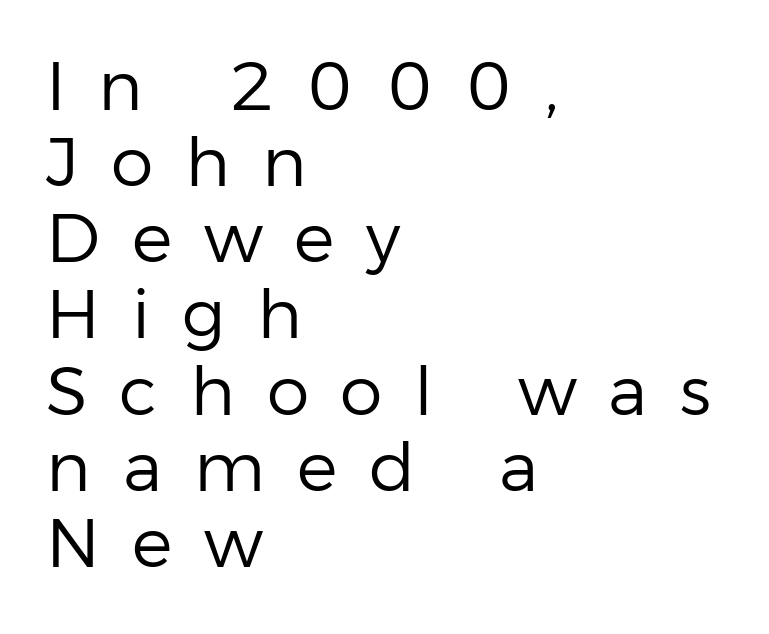
{"serif": "no", "italic": "no", "bold": "no", "weight": "regular", "width": "normal", "stroke_contrast": "low", "x_height": "medium", "monospaced": "no", "underline": "no", "align": "left", "line_spacing": "tight", "line_spacing_ratio": 1.12, "letter_spacing": "wide", "letter_spacing_em": 0.47, "glyph_px": 68}
